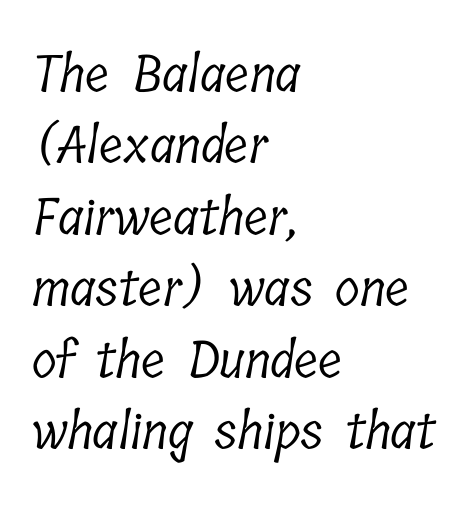
Q: Is the text bold? A: No.
Q: Is the typeface a serif or a sans-serif typeface? A: Serif.
Q: Is the text underlined? A: No.
Q: How is the paragraph aligned? A: Left-aligned.
Q: Is the spacing between letters normal or unusually wide? A: Normal.
Q: Is the spacing between lines tight, normal or loose? A: Normal.
Q: Width (condensed, normal, or wide)? A: Condensed.
Q: Stroke contrast? A: Low.
Q: x-height? A: Medium.
Q: Monospaced? A: No.
